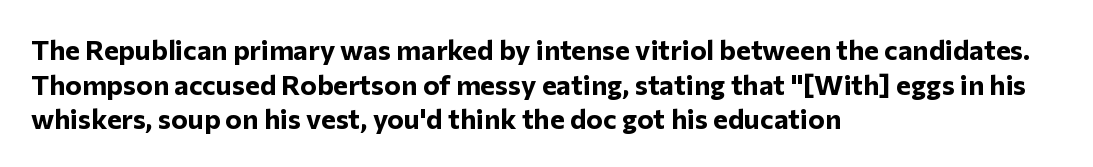
Q: Is the text bold? A: Yes.
Q: Is the text italic (slanted)? A: No, it is upright.
Q: Is the typeface a serif or a sans-serif typeface? A: Sans-serif.
Q: Is the text underlined? A: No.
Q: How is the paragraph aligned? A: Left-aligned.
Q: Is the spacing between letters normal or unusually wide? A: Normal.
Q: Width (condensed, normal, or wide)? A: Normal.
Q: Stroke contrast? A: Low.
Q: x-height? A: Medium.
Q: Monospaced? A: No.
